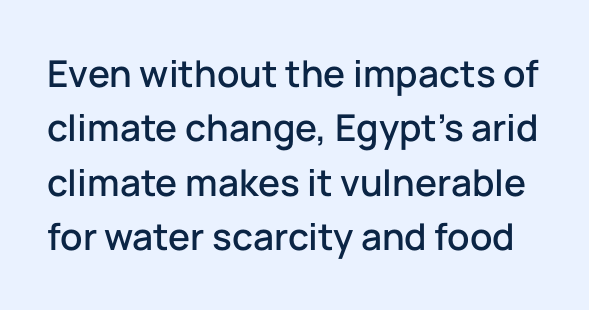
Quick note: interline space is typical. The typography opts for an upright posture over an oblique one. Think of a printed novel: that variable character pitch is what you see here. Decoration check: the copy has no underline. Caption: standard tracking, unaltered. A sans-serif font was chosen for this passage.
